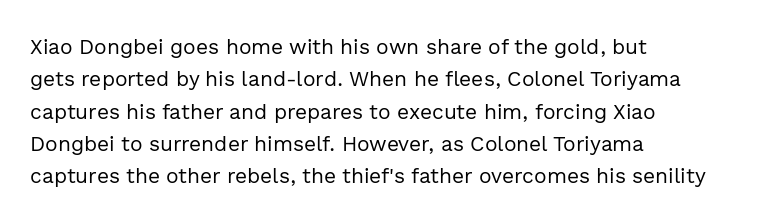
{"italic": "no", "bold": "no", "underline": "no", "align": "left", "line_spacing": "normal", "line_spacing_ratio": 1.54, "letter_spacing": "normal", "letter_spacing_em": 0.0, "glyph_px": 21}
